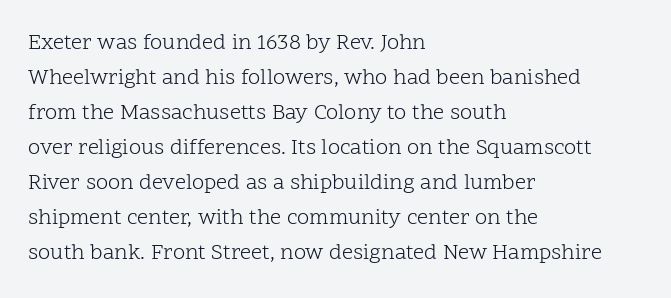
Every stem runs plumb, perpendicular to the baseline. Ink coverage per letter is moderate at most. Does extra space separate the letters? No, they use regular spacing. Line starts are locked; line ends wander. If you measured baseline to baseline, you'd find a middling distance.
